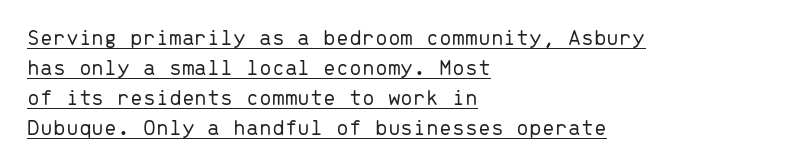
Q: Is the text bold? A: No.
Q: Is the text italic (slanted)? A: No, it is upright.
Q: Is the text underlined? A: Yes.
Q: How is the paragraph aligned? A: Left-aligned.
Q: Is the spacing between letters normal or unusually wide? A: Normal.
Q: Is the spacing between lines tight, normal or loose? A: Normal.
